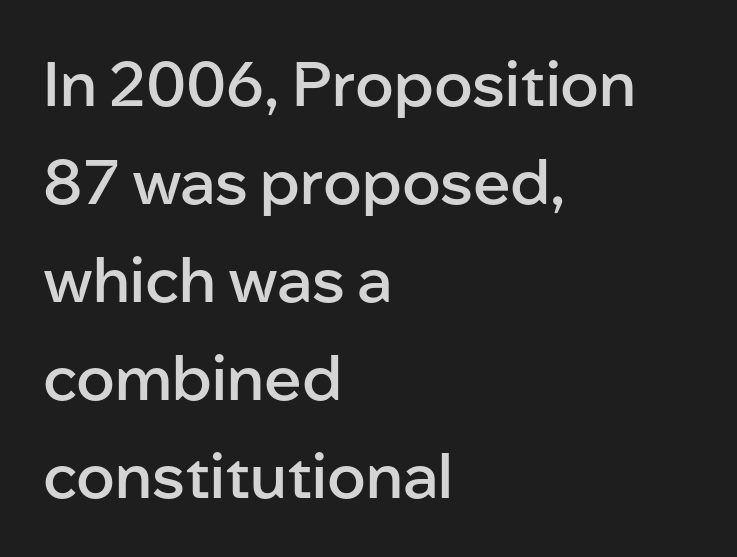
No italicization has been applied; the sample stays upright. Does the copy run flush right? No — it runs flush left. These lines carry some extra weight — a demibold, not a full bold. Each word holds together tightly as a unit, with standard inter-letter gaps. In terms of letterform style, serifs are entirely absent. Check under the words: just untouched page.
